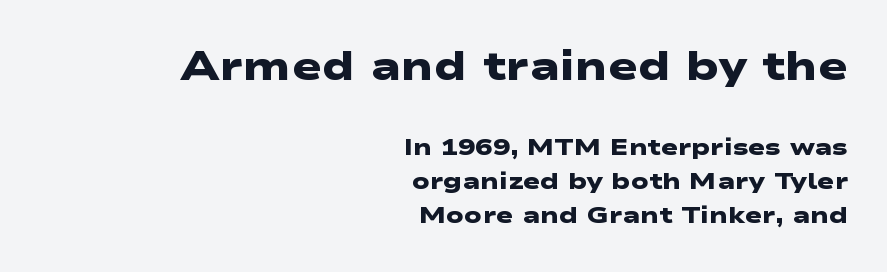
Q: Is the text bold? A: Yes.
Q: Is the typeface a serif or a sans-serif typeface? A: Sans-serif.
Q: Is the text underlined? A: No.
Q: How is the paragraph aligned? A: Right-aligned.
Q: Is the spacing between letters normal or unusually wide? A: Normal.
Q: Is the spacing between lines tight, normal or loose? A: Normal.
Q: Which block of text is set in a larger size, the first (top) or the second (bottom)? A: The first (top) one.
Q: Width (condensed, normal, or wide)? A: Wide.
Q: Stroke contrast? A: Low.
Q: x-height? A: Medium.
Q: Monospaced? A: No.
